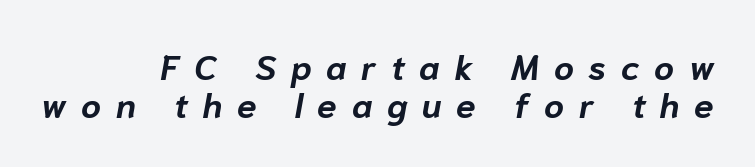
The image shows 35 px bold type, italic (leaning right); set right-aligned, tight line spacing (1.09x), unusually wide letter spacing (+0.42 em), not underlined; low stroke contrast and a medium x-height.
